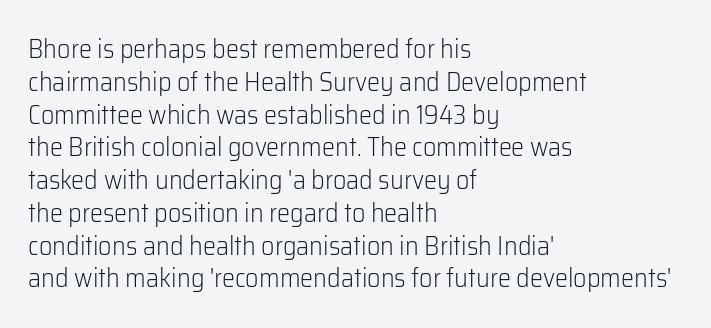
Q: Is the text bold? A: No.
Q: Is the text italic (slanted)? A: No, it is upright.
Q: Is the text underlined? A: No.
Q: How is the paragraph aligned? A: Left-aligned.
Q: Is the spacing between letters normal or unusually wide? A: Normal.
Q: Is the spacing between lines tight, normal or loose? A: Normal.
